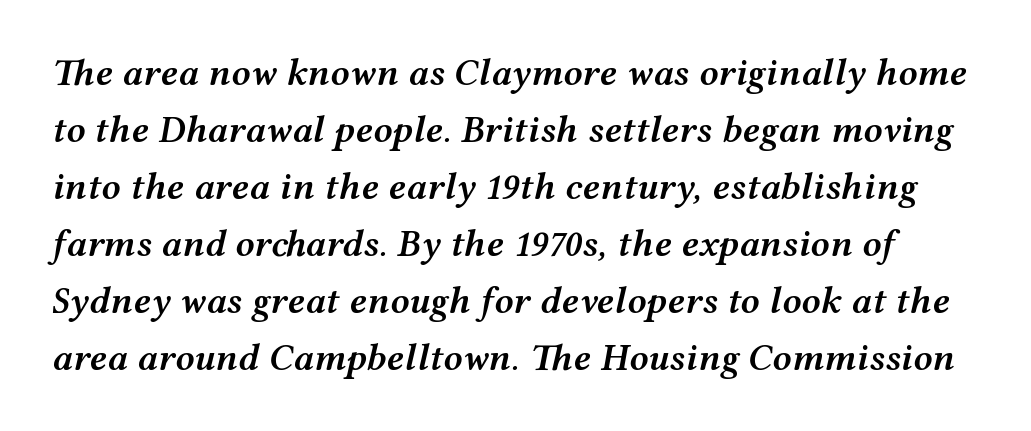
The image shows 38 px semibold, wide type, italic (leaning right); set normal line spacing (1.5x), normal letter spacing, not underlined; medium stroke contrast and a medium x-height.
